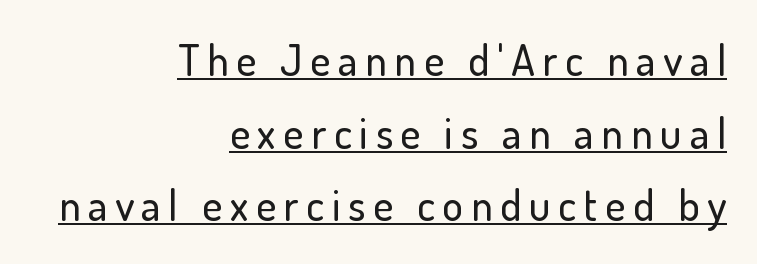
Is this a fixed-width face? No — the glyphs have proportional, varying widths. Interline gaps are of average width in this sample. The face used here appears with an underline applied. Does the copy run flush right? Yes — the right margin is perfectly even.
